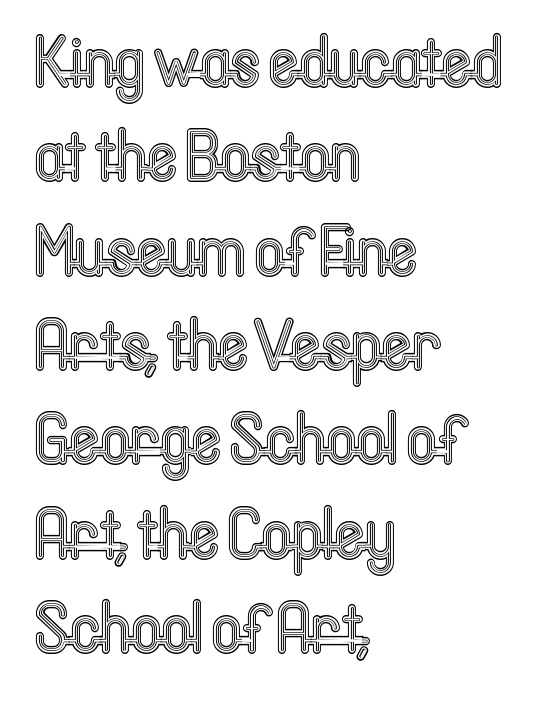
{"italic": "no", "width": "condensed", "x_height": "medium", "monospaced": "no", "underline": "no", "align": "left", "line_spacing": "normal", "line_spacing_ratio": 1.31, "letter_spacing": "normal", "letter_spacing_em": 0.0, "glyph_px": 72}
